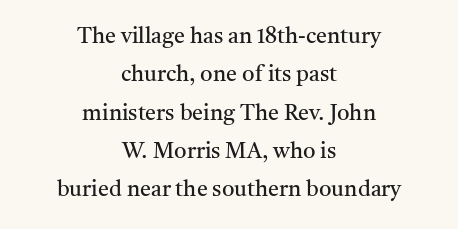
The image shows 22 px text type, upright; set centered, line spacing 1.74x, normal letter spacing, not underlined.
